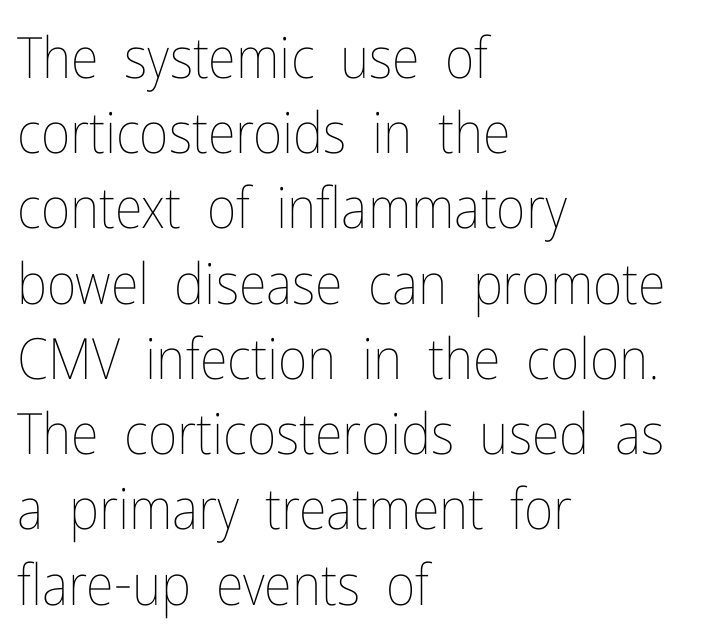
{"italic": "no", "bold": "no", "weight": "thin", "width": "condensed", "stroke_contrast": "low", "x_height": "medium", "monospaced": "no", "underline": "no", "align": "left", "line_spacing": "normal", "line_spacing_ratio": 1.32, "letter_spacing": "normal", "letter_spacing_em": 0.0, "glyph_px": 57}
